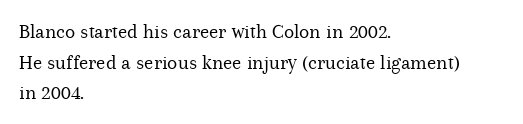
Q: Is the text bold? A: No.
Q: Is the text italic (slanted)? A: No, it is upright.
Q: Is the text underlined? A: No.
Q: How is the paragraph aligned? A: Left-aligned.
Q: Is the spacing between letters normal or unusually wide? A: Normal.
Q: Is the spacing between lines tight, normal or loose? A: Normal.
